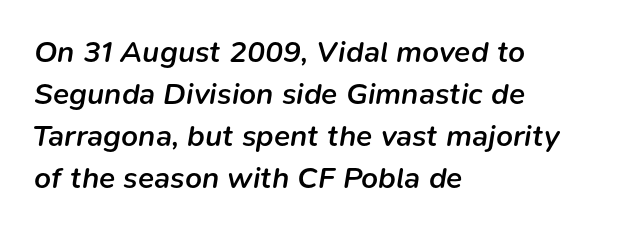
The face used here has a pronounced slope to its letters. Which margin do the lines hug? The left one — the right edge is uneven. Lines of text with bare space underneath. Regarding leading, the lines here are spaced in the standard way. Looks like regular typesetting: each glyph gets only the width it needs. The horizontal fit of the characters is conventional and even.
